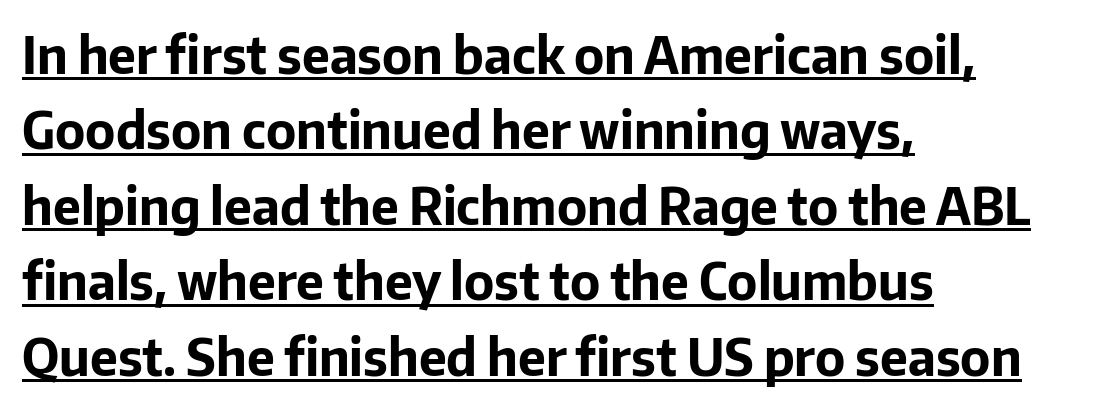
{"serif": "no", "italic": "no", "bold": "yes", "weight": "bold", "width": "normal", "stroke_contrast": "low", "x_height": "medium", "monospaced": "no", "underline": "yes", "align": "left", "line_spacing": "normal", "line_spacing_ratio": 1.51, "letter_spacing": "normal", "letter_spacing_em": 0.0, "glyph_px": 50}
